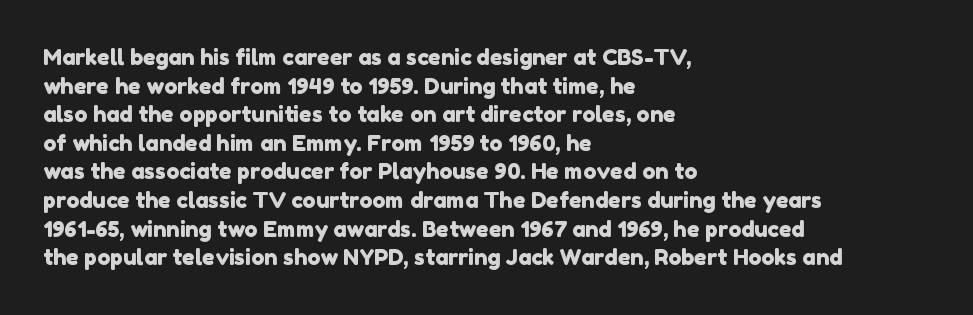
The image shows 22 px text type; set left-aligned, normal line spacing (1.3x), normal letter spacing, not underlined.
